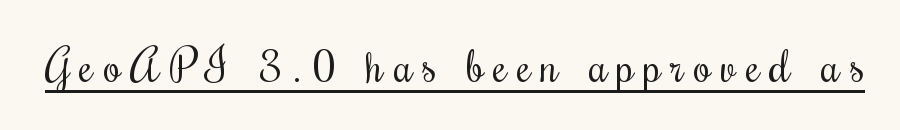
{"serif": "yes", "bold": "no", "weight": "regular", "width": "condensed", "stroke_contrast": "medium", "x_height": "small", "monospaced": "no", "underline": "yes", "letter_spacing": "wide", "letter_spacing_em": 0.23, "glyph_px": 44}
